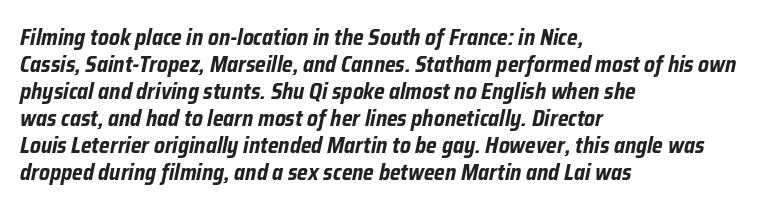
Q: Is the text bold? A: Yes.
Q: Is the text italic (slanted)? A: Yes, it leans right by about 12 degrees.
Q: Is the text underlined? A: No.
Q: How is the paragraph aligned? A: Left-aligned.
Q: Is the spacing between letters normal or unusually wide? A: Normal.
